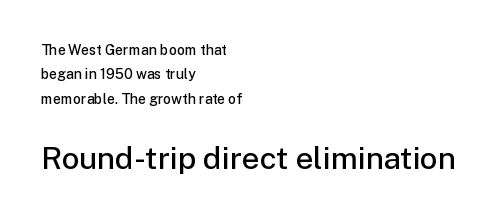
Q: Is the text bold? A: Semi-bold.
Q: Is the text italic (slanted)? A: No, it is upright.
Q: Is the typeface a serif or a sans-serif typeface? A: Sans-serif.
Q: Is the text underlined? A: No.
Q: How is the paragraph aligned? A: Left-aligned.
Q: Is the spacing between letters normal or unusually wide? A: Normal.
Q: Which block of text is set in a larger size, the first (top) or the second (bottom)? A: The second (bottom) one.
Q: Width (condensed, normal, or wide)? A: Normal.
Q: Stroke contrast? A: Low.
Q: x-height? A: Medium.
Q: Monospaced? A: No.
